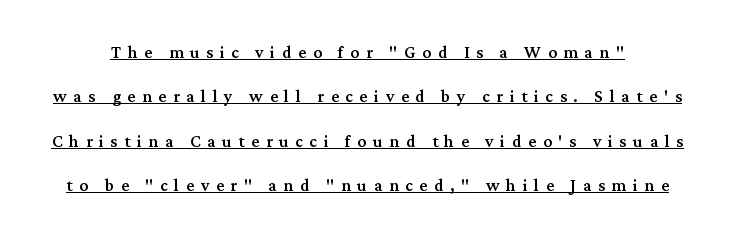
{"italic": "no", "underline": "yes", "line_spacing": "loose", "line_spacing_ratio": 2.02, "letter_spacing": "wide", "letter_spacing_em": 0.3, "glyph_px": 22}
